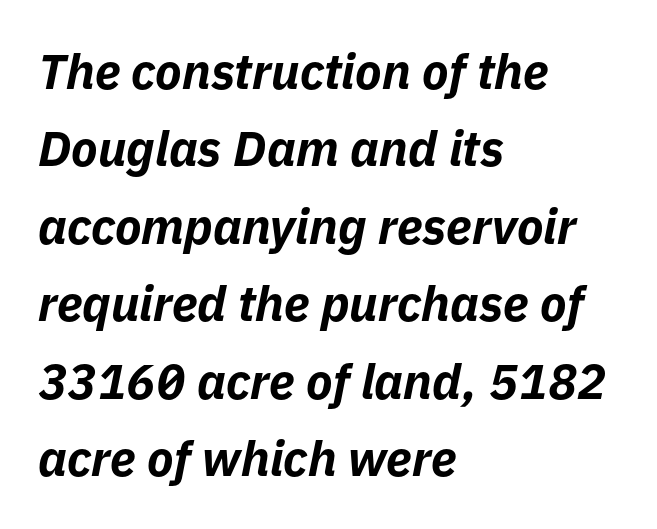
Q: Is the text bold? A: Yes.
Q: Is the text italic (slanted)? A: Yes, it leans right by about 11 degrees.
Q: Is the text underlined? A: No.
Q: How is the paragraph aligned? A: Left-aligned.
Q: Is the spacing between letters normal or unusually wide? A: Normal.
Q: Is the spacing between lines tight, normal or loose? A: Normal.
Q: Width (condensed, normal, or wide)? A: Normal.
Q: Stroke contrast? A: Low.
Q: x-height? A: Medium.
Q: Monospaced? A: No.
